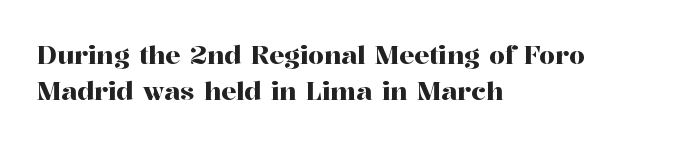
Vertically, the passage feels balanced, rows spaced as you'd expect. Every character sits straight up, as roman type does. A typesetter would call this zero additional tracking. Each line starts at the same left margin while the right side varies. Descenders are the only things crossing below the line.
